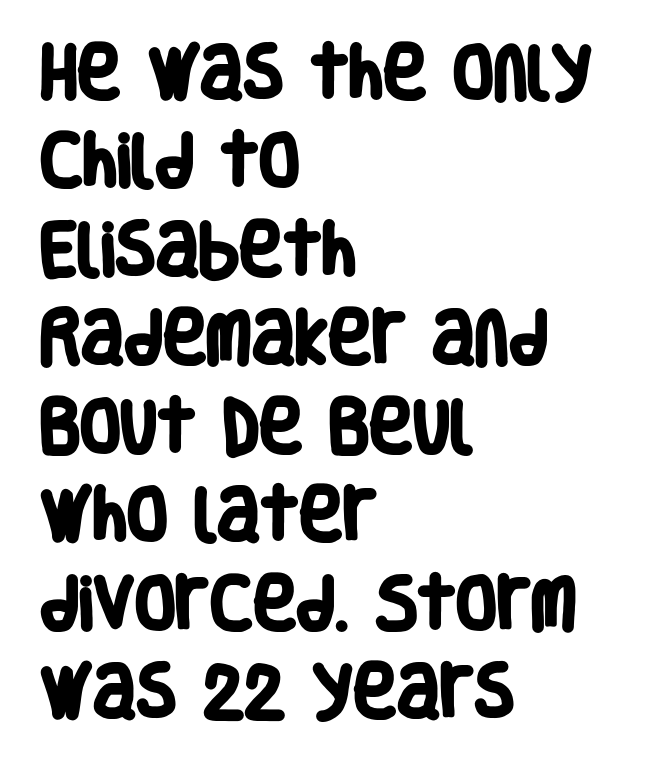
The glyphs in this specimen are sans serif. Proportional: the letters do not fall into vertical columns. Vertical spacing — default. The area under the type is left untouched.
